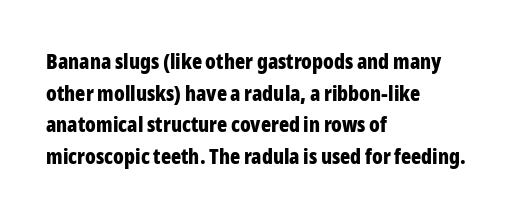
Q: Is the text bold? A: Yes.
Q: Is the text italic (slanted)? A: No, it is upright.
Q: Is the text underlined? A: No.
Q: How is the paragraph aligned? A: Left-aligned.
Q: Is the spacing between letters normal or unusually wide? A: Normal.
Q: Is the spacing between lines tight, normal or loose? A: Normal.
